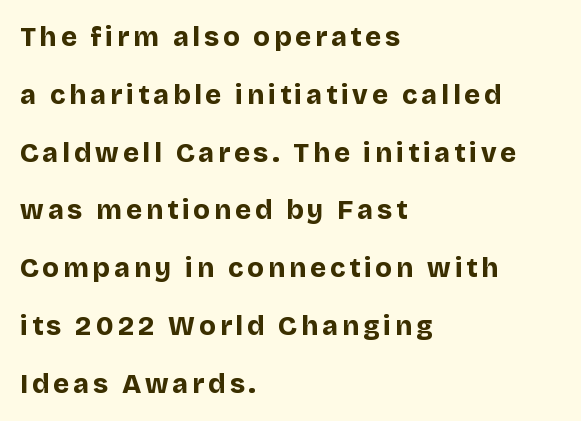
The image shows 27 px bold type, upright; set left-aligned, loose line spacing (2.14x), not underlined.
